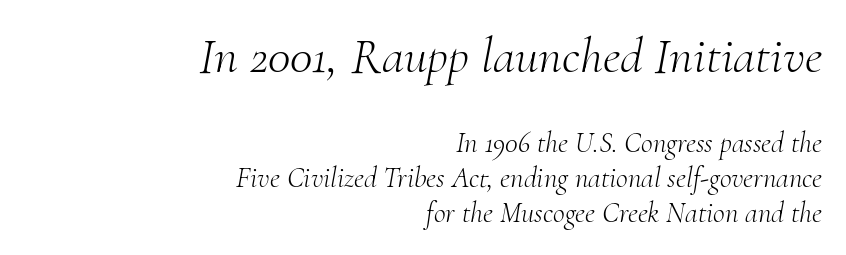
Every character sits at an angle, as italics do. The strokes are not fattened; the text isn't bold. Here the designer chose a conventional face with non-uniform glyph widths. Clear beneath every line of the passage. Which of the two is more prominent by size? The first, at the top.
